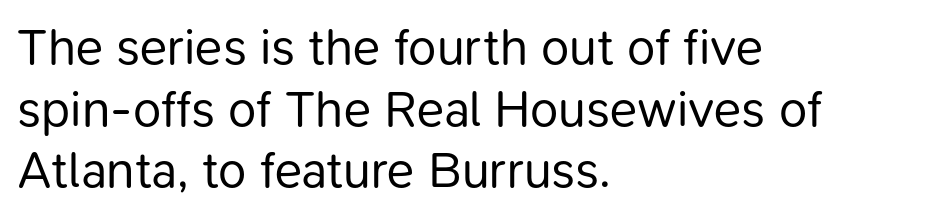
{"serif": "no", "italic": "no", "bold": "no", "weight": "regular", "width": "normal", "stroke_contrast": "low", "x_height": "medium", "monospaced": "no", "underline": "no", "align": "left", "line_spacing_ratio": 1.21, "letter_spacing": "normal", "letter_spacing_em": 0.0, "glyph_px": 51}
